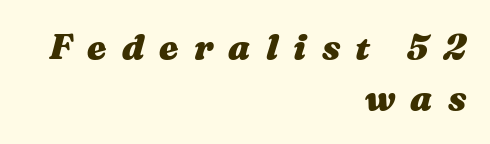
If you drew a line through each stem, it would be angled. In terms of weight, the rendering is a true, heavy bold. Leftover space on each line is placed entirely before the opening word. The rendering uses a moderate line-height, typical for paragraphs. The tracking jumps out immediately: characters are airy and widely separated.
